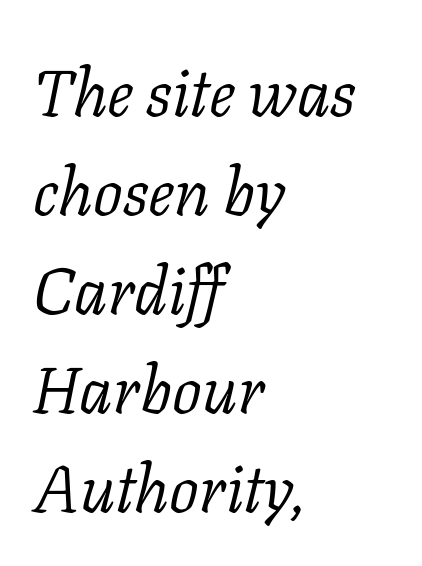
The image shows 66 px light serif type, italic (leaning right); set left-aligned, normal line spacing (1.5x), normal letter spacing, not underlined; low stroke contrast and a medium x-height.
